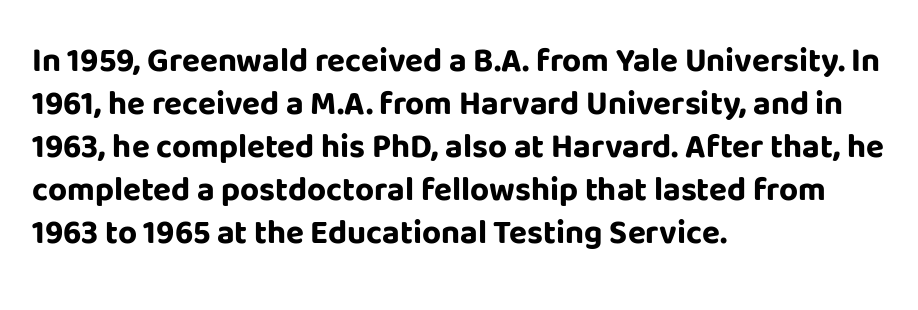
Q: Is the text bold? A: Yes.
Q: Is the text italic (slanted)? A: No, it is upright.
Q: Is the typeface a serif or a sans-serif typeface? A: Sans-serif.
Q: Is the text underlined? A: No.
Q: How is the paragraph aligned? A: Left-aligned.
Q: Is the spacing between letters normal or unusually wide? A: Normal.
Q: Is the spacing between lines tight, normal or loose? A: Normal.
Q: Width (condensed, normal, or wide)? A: Normal.
Q: Stroke contrast? A: Low.
Q: x-height? A: Large.
Q: Monospaced? A: No.
